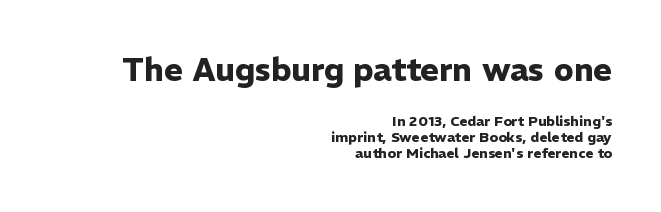
{"serif": "no", "italic": "no", "bold": "yes", "weight": "heavy", "width": "normal", "stroke_contrast": "low", "x_height": "medium", "monospaced": "no", "underline": "no", "align": "right", "line_spacing_ratio": 1.16, "letter_spacing": "normal", "letter_spacing_em": 0.0, "larger_block": "first", "size_ratio": 2.29, "glyph_px": 32}
